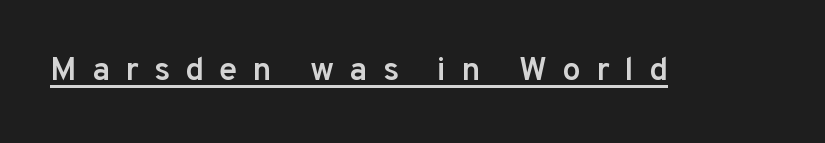
Q: Is the text bold? A: Semi-bold.
Q: Is the text italic (slanted)? A: No, it is upright.
Q: Is the typeface a serif or a sans-serif typeface? A: Sans-serif.
Q: Is the text underlined? A: Yes.
Q: Is the spacing between letters normal or unusually wide? A: Unusually wide.
Q: Width (condensed, normal, or wide)? A: Normal.
Q: Stroke contrast? A: Low.
Q: x-height? A: Medium.
Q: Monospaced? A: No.
